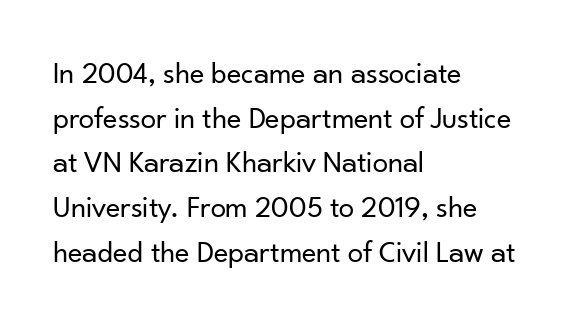
No italicization has been applied; the sample stays upright. Any mark beneath the type? The region is blank. You can tell from the bare stems that sans-serif type was used. Looks like regular typesetting: each glyph gets only the width it needs. One-word summary of the alignment: left. Bold? No — there's no thickening of the strokes.
